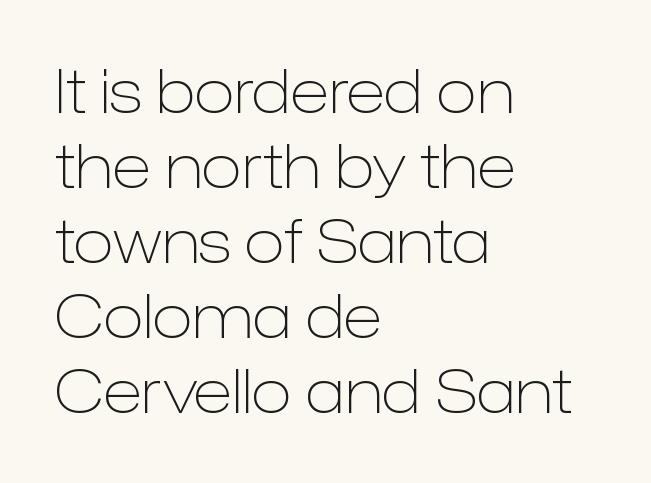
You could not count columns in this text — the font is proportionally spaced. Underline: absent. The designer left line spacing at the default. Nope, not italic — everything's standing straight. Each line starts at the same left margin while the right side varies. Nope, no serifs anywhere on these letters.
